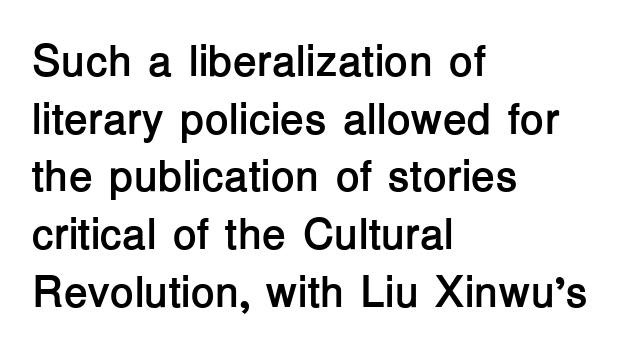
Q: Is the text bold? A: Yes.
Q: Is the text italic (slanted)? A: No, it is upright.
Q: Is the typeface a serif or a sans-serif typeface? A: Sans-serif.
Q: Is the text underlined? A: No.
Q: How is the paragraph aligned? A: Left-aligned.
Q: Is the spacing between letters normal or unusually wide? A: Normal.
Q: Is the spacing between lines tight, normal or loose? A: Normal.
Q: Width (condensed, normal, or wide)? A: Normal.
Q: Stroke contrast? A: Low.
Q: x-height? A: Medium.
Q: Monospaced? A: No.
